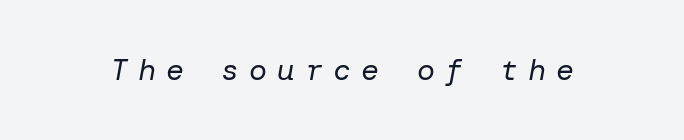
The image shows 30 px regular-weight type, italic (leaning right); set unusually wide letter spacing (+0.33 em), not underlined; low stroke contrast and a medium x-height.
